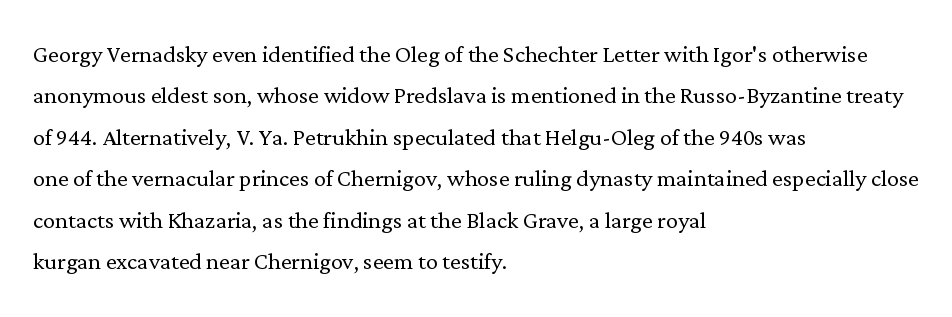
{"serif": "yes", "italic": "no", "bold": "no", "weight": "light", "width": "normal", "stroke_contrast": "low", "x_height": "medium", "monospaced": "no", "underline": "no", "align": "left", "line_spacing": "normal", "line_spacing_ratio": 1.38, "letter_spacing": "normal", "letter_spacing_em": 0.0, "glyph_px": 30}
